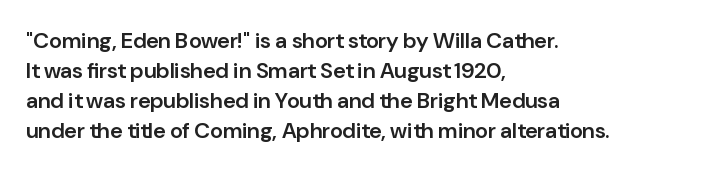
Q: Is the text bold? A: Semi-bold.
Q: Is the text italic (slanted)? A: No, it is upright.
Q: Is the text underlined? A: No.
Q: How is the paragraph aligned? A: Left-aligned.
Q: Is the spacing between letters normal or unusually wide? A: Normal.
Q: Is the spacing between lines tight, normal or loose? A: Normal.
